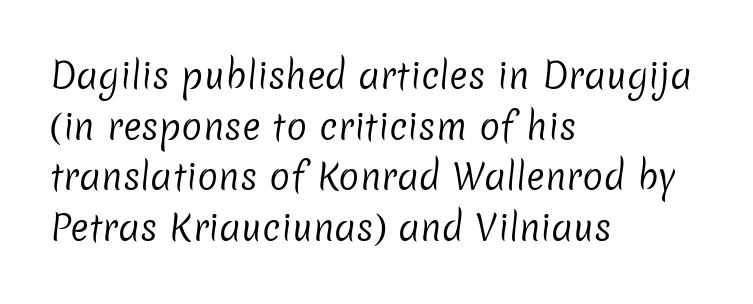
{"serif": "no", "bold": "no", "weight": "regular", "width": "normal", "stroke_contrast": "low", "x_height": "medium", "monospaced": "no", "underline": "no", "align": "left", "line_spacing": "normal", "line_spacing_ratio": 1.45, "letter_spacing": "normal", "letter_spacing_em": 0.0, "glyph_px": 35}
